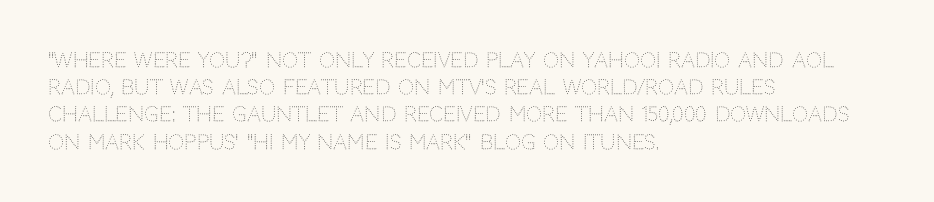
{"italic": "no", "bold": "no", "underline": "no", "align": "left", "line_spacing": "normal", "line_spacing_ratio": 1.36, "letter_spacing": "normal", "letter_spacing_em": 0.0, "glyph_px": 20}
